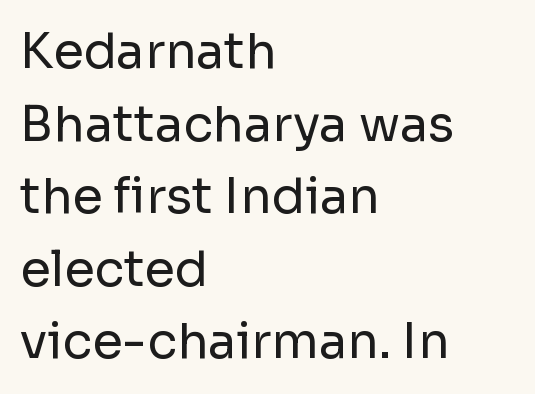
Letters have the restrained weight of plain body copy at most. No feet cap the strokes, marking this as sans-serif type. The glyphs are unaccompanied by any horizontal stroke below them. Spacing between characters is what you'd get straight out of the box. Is there much room between lines? A standard amount, neither cramped nor airy.
